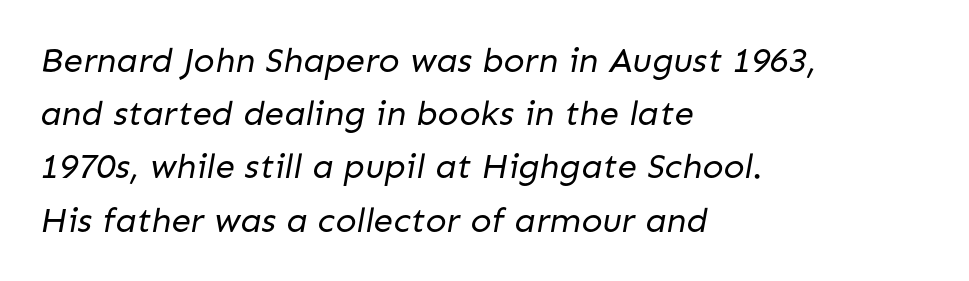
{"serif": "no", "bold": "no", "weight": "regular", "width": "normal", "stroke_contrast": "low", "x_height": "medium", "monospaced": "no", "underline": "no", "align": "left", "line_spacing": "normal", "line_spacing_ratio": 1.52, "letter_spacing": "normal", "letter_spacing_em": 0.0, "glyph_px": 35}
